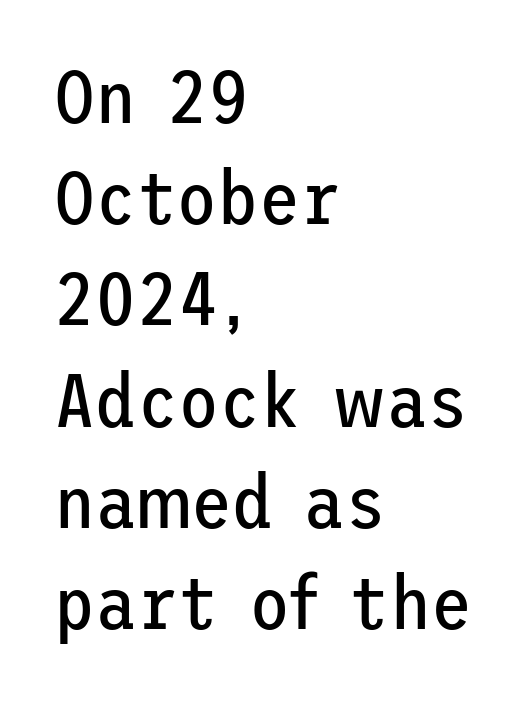
{"serif": "no", "italic": "no", "bold": "no", "weight": "regular", "width": "normal", "stroke_contrast": "low", "x_height": "medium", "underline": "no", "align": "left", "line_spacing": "normal", "line_spacing_ratio": 1.35, "letter_spacing": "normal", "letter_spacing_em": 0.0, "glyph_px": 75}
